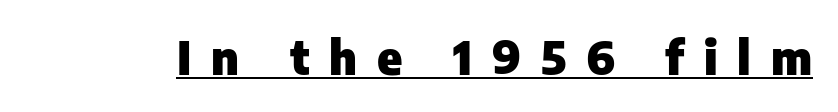
Q: Is the text bold? A: Yes.
Q: Is the text italic (slanted)? A: No, it is upright.
Q: Is the typeface a serif or a sans-serif typeface? A: Sans-serif.
Q: Is the text underlined? A: Yes.
Q: Is the spacing between letters normal or unusually wide? A: Unusually wide.
Q: Width (condensed, normal, or wide)? A: Normal.
Q: Stroke contrast? A: Low.
Q: x-height? A: Medium.
Q: Monospaced? A: No.
